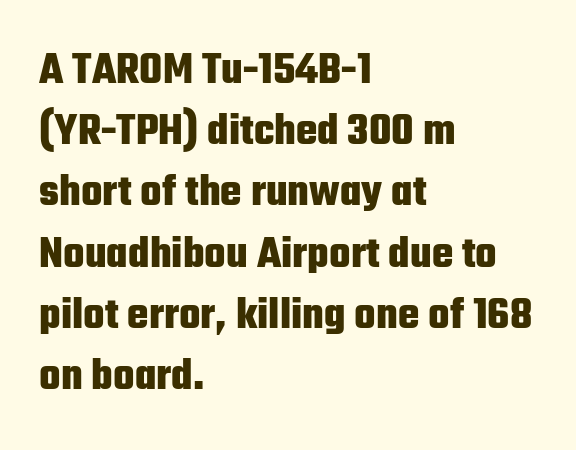
Vertical strokes here are truly vertical. Line beginnings align vertically; line endings do not. Think of a printed novel: that variable character pitch is what you see here. Students, this is bold: see how much ink each stroke carries. A clean baseline with only descenders dipping below it. The rendering uses a moderate line-height, typical for paragraphs.
